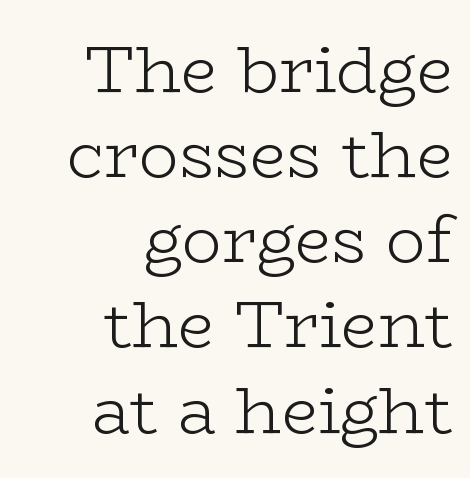
The image shows 66 px light, wide serif type, upright; set right-aligned, normal line spacing (1.29x), normal letter spacing, not underlined; low stroke contrast and a medium x-height.
